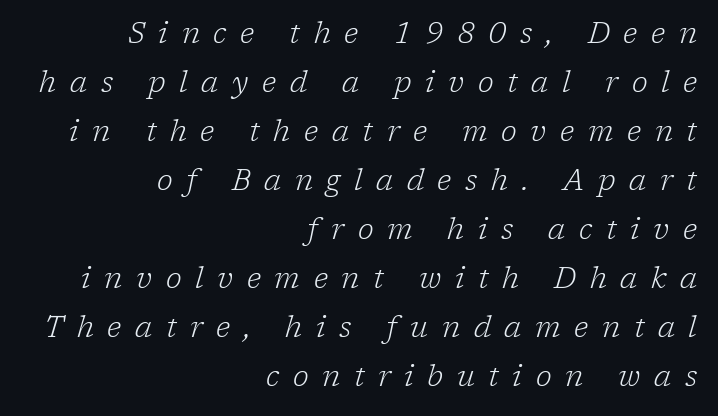
The image shows 29 px light serif type, italic (leaning right); set right-aligned, normal line spacing (1.69x), unusually wide letter spacing (+0.47 em), not underlined; low stroke contrast and a medium x-height.
